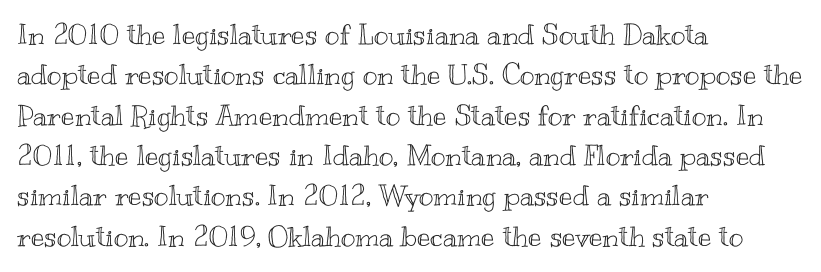
{"italic": "no", "width": "wide", "x_height": "small", "monospaced": "no", "underline": "no", "align": "left", "line_spacing": "normal", "line_spacing_ratio": 1.44, "letter_spacing": "normal", "letter_spacing_em": 0.0, "glyph_px": 28}
